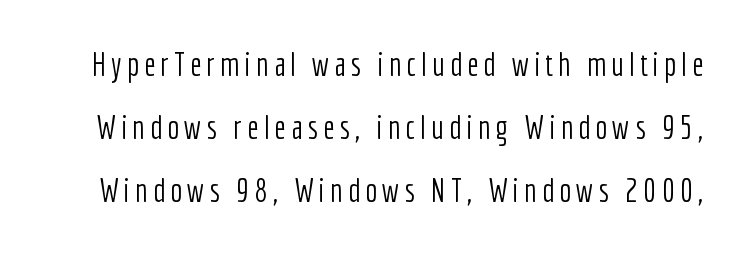
Q: Is the text bold? A: No.
Q: Is the text italic (slanted)? A: No, it is upright.
Q: Is the typeface a serif or a sans-serif typeface? A: Sans-serif.
Q: Is the text underlined? A: No.
Q: Is the spacing between lines tight, normal or loose? A: Loose.
Q: Width (condensed, normal, or wide)? A: Condensed.
Q: Stroke contrast? A: Low.
Q: x-height? A: Medium.
Q: Monospaced? A: No.
